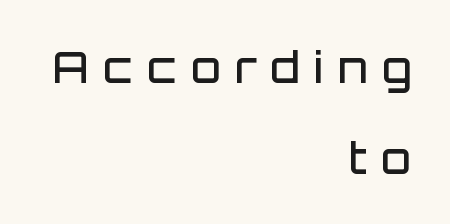
{"serif": "no", "italic": "no", "bold": "semi", "weight": "semibold", "width": "normal", "stroke_contrast": "low", "x_height": "large", "monospaced": "no", "underline": "no", "align": "right", "line_spacing": "loose", "line_spacing_ratio": 2.11, "letter_spacing": "wide", "letter_spacing_em": 0.33, "glyph_px": 43}
